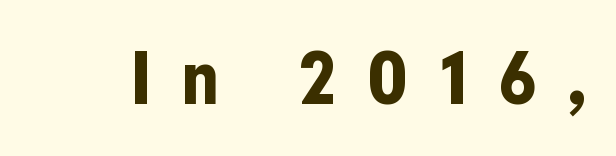
Caption: bold face, heavy strokes. A typesetter would label this face a sans. The glyphs are unaccompanied by any horizontal stroke below them. The letters are spread apart with noticeably loose tracking.
